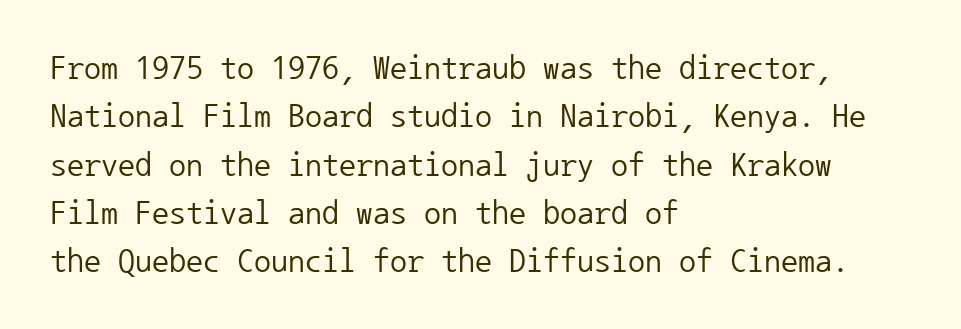
The image shows 34 px regular-weight sans-serif type, upright, monospaced; set left-aligned, normal line spacing (1.42x), normal letter spacing, not underlined; low stroke contrast and a medium x-height.
